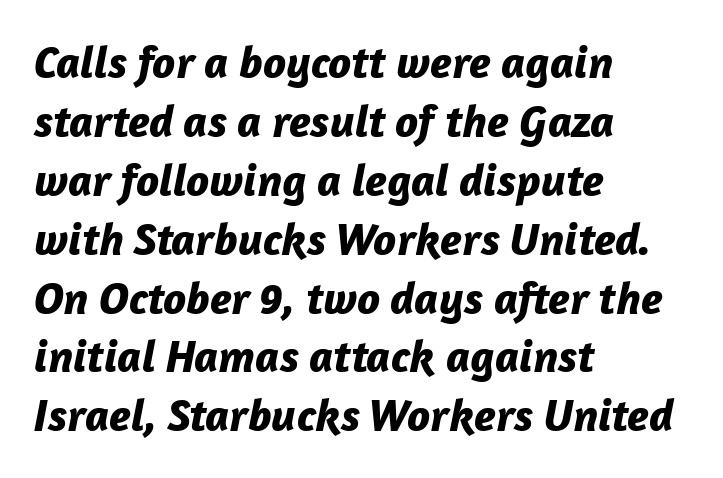
The image shows 46 px bold type, italic (leaning right); set left-aligned, normal line spacing (1.28x), normal letter spacing, not underlined; low stroke contrast and a medium x-height.
